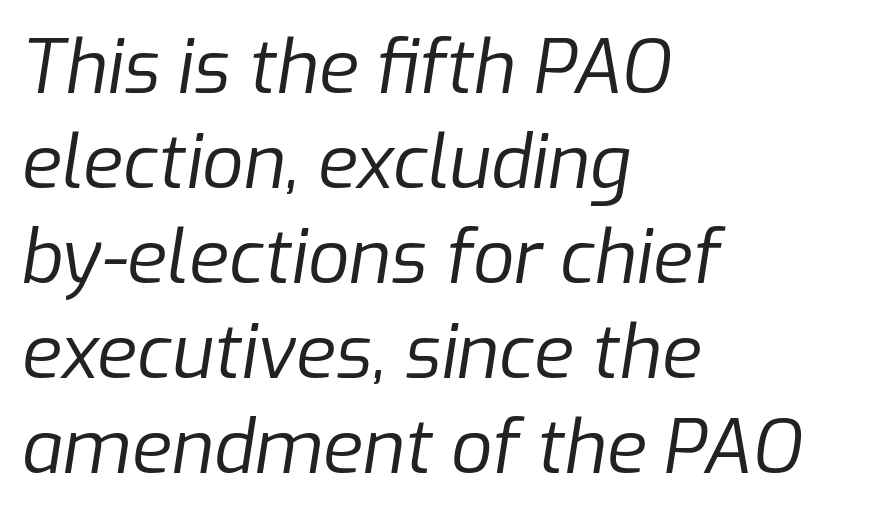
{"italic": "yes", "lean": "right", "slant_degrees": 9, "bold": "no", "weight": "regular", "width": "normal", "stroke_contrast": "low", "x_height": "medium", "monospaced": "no", "underline": "no", "align": "left", "line_spacing": "normal", "line_spacing_ratio": 1.3, "letter_spacing": "normal", "letter_spacing_em": 0.0, "glyph_px": 73}
